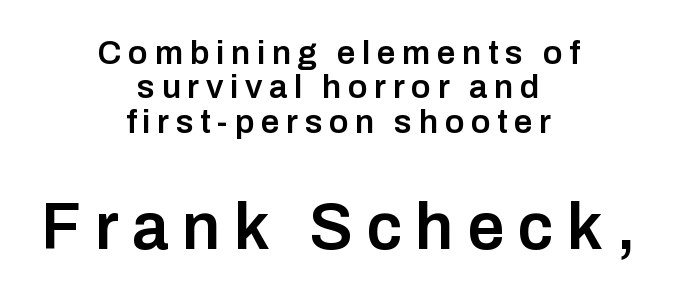
Tall strokes in this sample are plumb rather than angled. This sample trades vertical openness for compactness between lines. Reading top to bottom, the characters get bigger at the block break. The designer went with a sans here, leaving each stem footless. Is this a fixed-width face? No — the glyphs have proportional, varying widths. As a designer I'd log this as weight 600, semibold.
